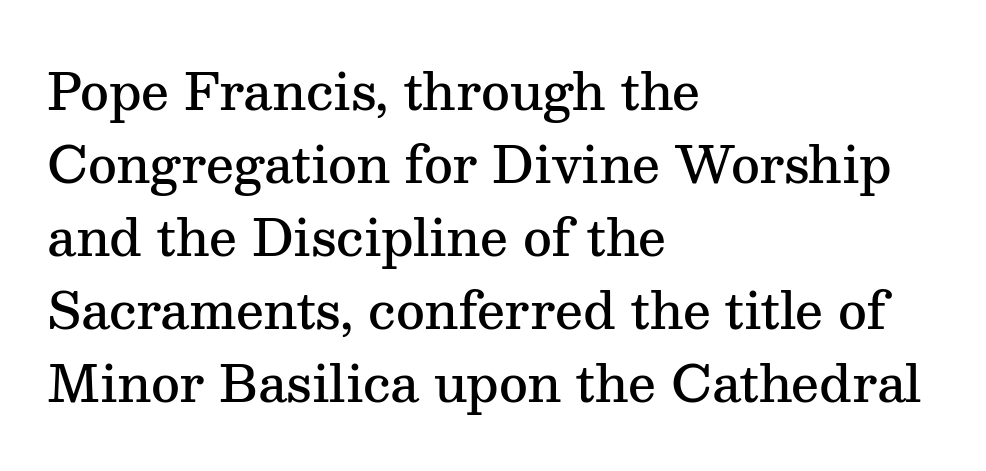
The image shows 50 px semibold serif type, upright; set left-aligned, normal line spacing (1.46x), normal letter spacing, not underlined; medium stroke contrast and a medium x-height.
